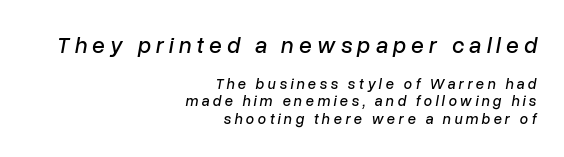
Q: Is the text italic (slanted)? A: Yes, it leans right by about 10 degrees.
Q: Is the text underlined? A: No.
Q: How is the paragraph aligned? A: Right-aligned.
Q: Is the spacing between letters normal or unusually wide? A: Unusually wide.
Q: Which block of text is set in a larger size, the first (top) or the second (bottom)? A: The first (top) one.
